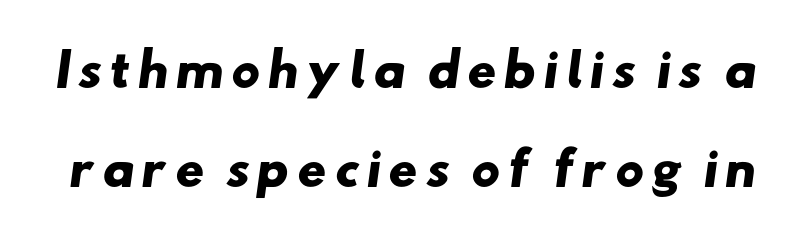
The image shows 45 px heavy, wide sans-serif type; set loose line spacing (2.19x), not underlined; low stroke contrast and a small x-height.
